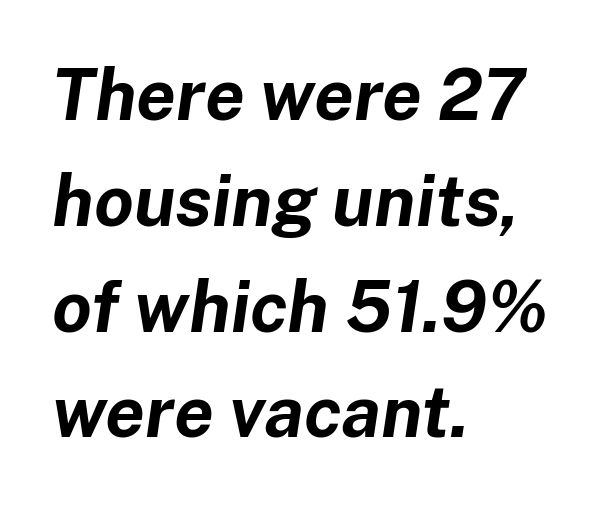
The block of text has a typical density, with ordinary space between rows. Heavy, bold letterforms. If you drew a ruler down the left edge, every line would touch it. In terms of posture, this sample is oblique. Words float on clear page, feet unadorned.
